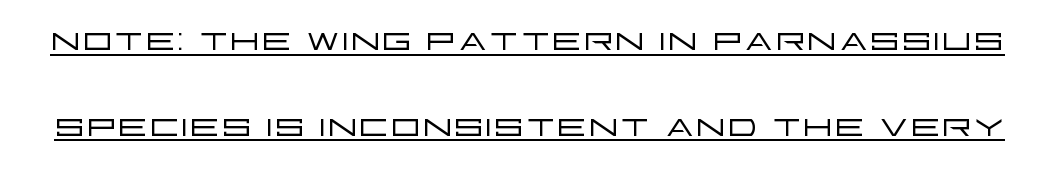
Q: Is the text bold? A: No.
Q: Is the text italic (slanted)? A: No, it is upright.
Q: Is the typeface a serif or a sans-serif typeface? A: Sans-serif.
Q: Is the text underlined? A: Yes.
Q: Is the spacing between letters normal or unusually wide? A: Normal.
Q: Width (condensed, normal, or wide)? A: Wide.
Q: Stroke contrast? A: Low.
Q: x-height? A: Large.
Q: Monospaced? A: No.
